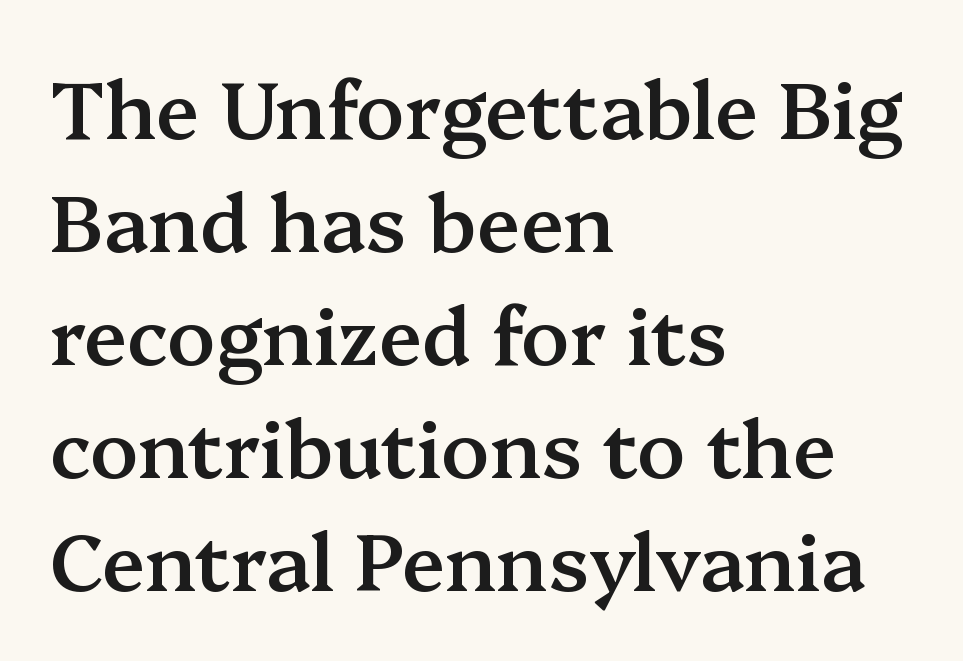
Weight: semibold (demi). The passage is arranged the way most books set body copy — flush left. A bare baseline throughout the passage. Looks like regular typesetting: each glyph gets only the width it needs. You could call the tracking neutral — neither tight nor loose.
